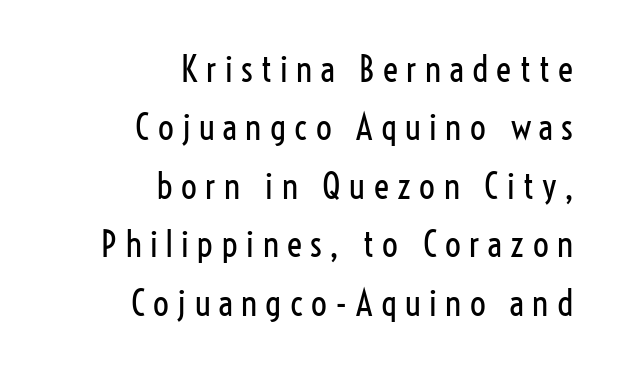
Q: Is the text bold? A: No.
Q: Is the text italic (slanted)? A: No, it is upright.
Q: Is the typeface a serif or a sans-serif typeface? A: Sans-serif.
Q: Is the text underlined? A: No.
Q: How is the paragraph aligned? A: Right-aligned.
Q: Is the spacing between letters normal or unusually wide? A: Unusually wide.
Q: Is the spacing between lines tight, normal or loose? A: Normal.
Q: Width (condensed, normal, or wide)? A: Condensed.
Q: Stroke contrast? A: Low.
Q: x-height? A: Medium.
Q: Monospaced? A: No.
